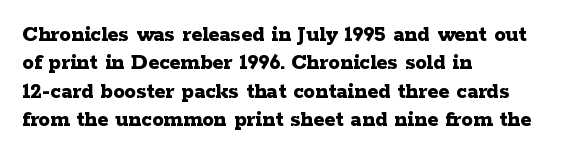
{"italic": "no", "bold": "yes", "underline": "no", "align": "left", "line_spacing_ratio": 1.23, "letter_spacing": "normal", "letter_spacing_em": 0.0, "glyph_px": 23}
